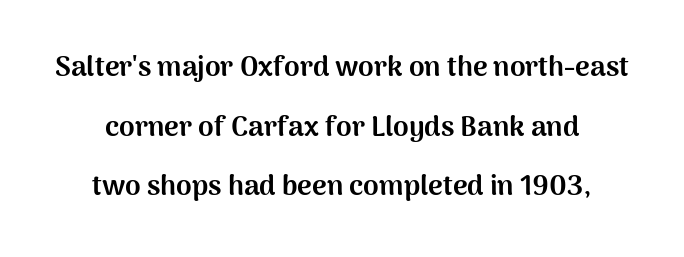
The image shows 28 px bold sans-serif type, upright; set centered, loose line spacing (2.13x), normal letter spacing, not underlined; medium stroke contrast and a medium x-height.
